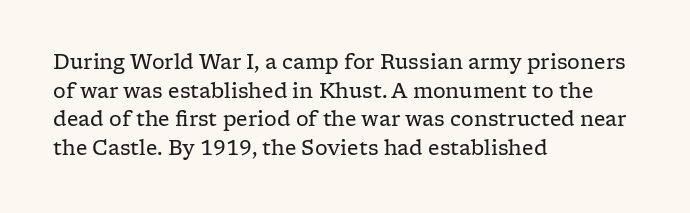
{"italic": "no", "bold": "no", "underline": "no", "align": "left", "line_spacing": "normal", "line_spacing_ratio": 1.43, "letter_spacing": "normal", "letter_spacing_em": 0.0, "glyph_px": 20}
